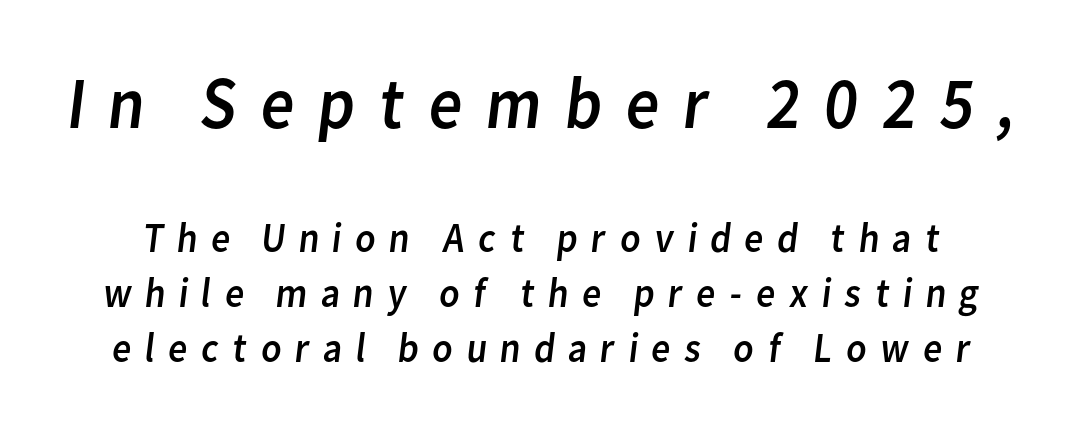
The image shows 74 px regular-weight sans-serif type; set normal line spacing (1.3x), unusually wide letter spacing (+0.28 em), not underlined; the first (top) block is 1.76x larger; low stroke contrast and a medium x-height.
